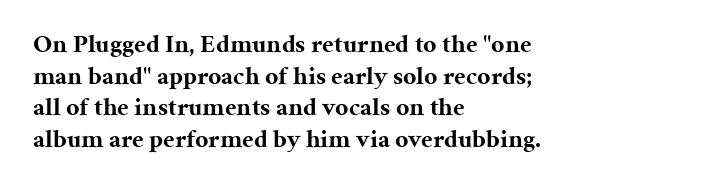
{"italic": "no", "bold": "yes", "underline": "no", "align": "left", "line_spacing_ratio": 1.22, "letter_spacing": "normal", "letter_spacing_em": 0.0, "glyph_px": 26}
